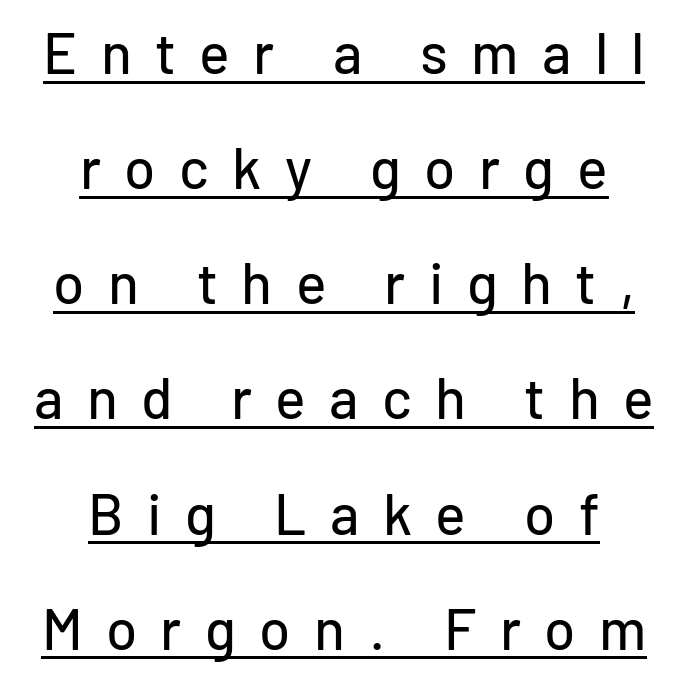
Q: Is the text italic (slanted)? A: No, it is upright.
Q: Is the typeface a serif or a sans-serif typeface? A: Sans-serif.
Q: Is the text underlined? A: Yes.
Q: How is the paragraph aligned? A: Centered.
Q: Is the spacing between letters normal or unusually wide? A: Unusually wide.
Q: Is the spacing between lines tight, normal or loose? A: Loose.
Q: Width (condensed, normal, or wide)? A: Normal.
Q: Stroke contrast? A: Low.
Q: x-height? A: Medium.
Q: Monospaced? A: No.
